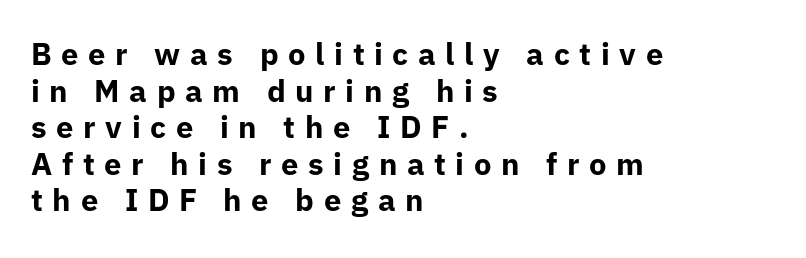
The image shows 31 px bold sans-serif type, upright; set left-aligned, line spacing 1.18x, unusually wide letter spacing (+0.31 em), not underlined; low stroke contrast and a medium x-height.
